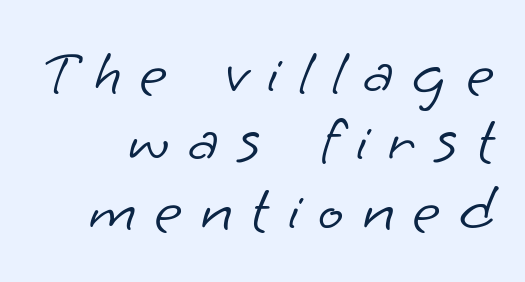
The face used here is proportionally spaced, like ordinary book or web type. Caption: expanded tracking, letters set apart. Reading down the column, the eye jumps only a short way to each next line. Anything drawn beneath the words? Only blank space. Is this a heavy cut? Hardly; it is regular or lighter. These lines are composed in type without serifs.
